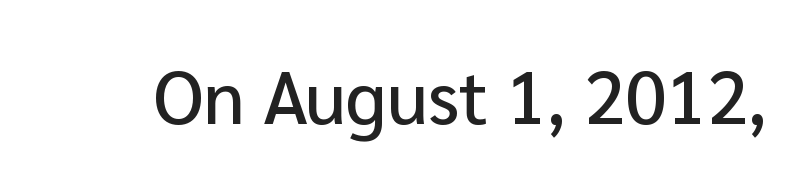
{"serif": "no", "italic": "no", "width": "normal", "stroke_contrast": "low", "x_height": "medium", "monospaced": "no", "underline": "no", "letter_spacing": "normal", "letter_spacing_em": 0.0, "glyph_px": 74}
